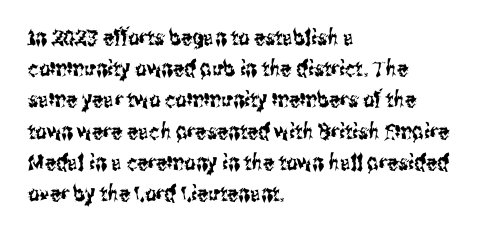
Nope, not italic — everything's standing straight. You could call the tracking neutral — neither tight nor loose. Descenders hang freely into open space. Vertical spacing — default. The compositor pushed each line to the left boundary.
